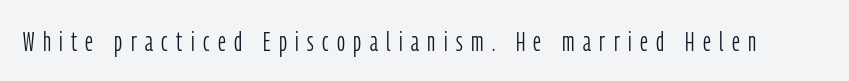
Q: Is the text bold? A: No.
Q: Is the text italic (slanted)? A: No, it is upright.
Q: Is the typeface a serif or a sans-serif typeface? A: Sans-serif.
Q: Is the text underlined? A: No.
Q: Is the spacing between letters normal or unusually wide? A: Unusually wide.
Q: Width (condensed, normal, or wide)? A: Condensed.
Q: Stroke contrast? A: Low.
Q: x-height? A: Medium.
Q: Monospaced? A: No.
